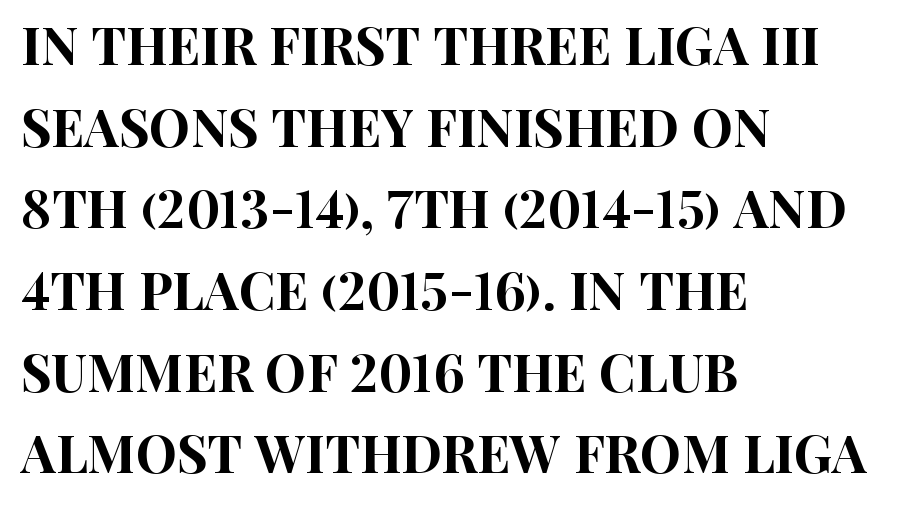
{"serif": "no", "italic": "no", "width": "condensed", "stroke_contrast": "high", "x_height": "large", "monospaced": "no", "underline": "no", "align": "left", "line_spacing": "normal", "line_spacing_ratio": 1.57, "letter_spacing": "normal", "letter_spacing_em": 0.0, "glyph_px": 52}
